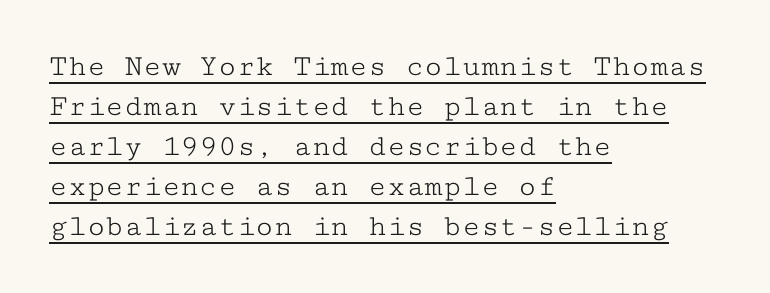
The image shows 31 px light, wide serif type, upright, monospaced; set left-aligned, normal line spacing (1.29x), normal letter spacing, underlined; low stroke contrast and a medium x-height.
